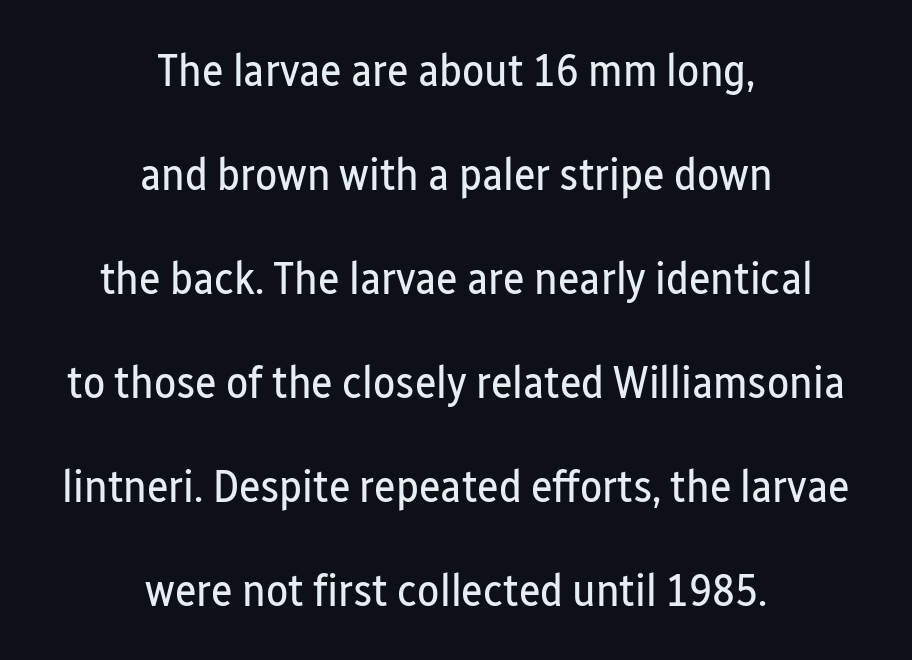
Q: Is the text bold? A: No.
Q: Is the text italic (slanted)? A: No, it is upright.
Q: Is the typeface a serif or a sans-serif typeface? A: Sans-serif.
Q: Is the text underlined? A: No.
Q: How is the paragraph aligned? A: Centered.
Q: Is the spacing between letters normal or unusually wide? A: Normal.
Q: Is the spacing between lines tight, normal or loose? A: Loose.
Q: Width (condensed, normal, or wide)? A: Condensed.
Q: Stroke contrast? A: Low.
Q: x-height? A: Medium.
Q: Monospaced? A: No.
